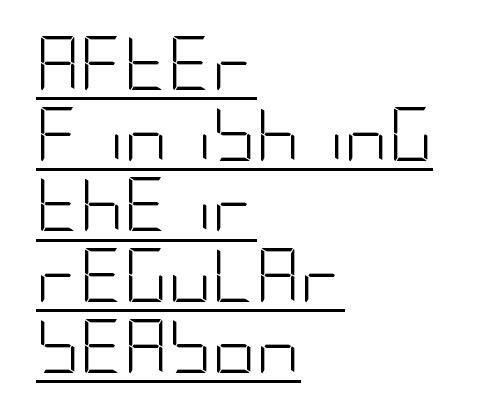
The image shows 54 px light, condensed sans-serif type, upright; set left-aligned, normal line spacing (1.31x), normal letter spacing, underlined; low stroke contrast and a large x-height.
